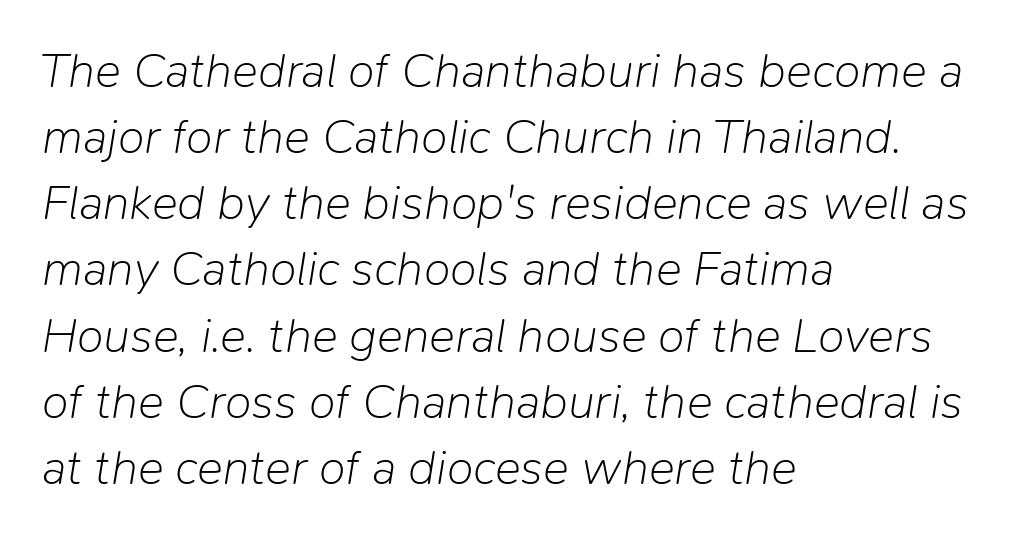
Q: Is the text bold? A: No.
Q: Is the text italic (slanted)? A: Yes, it leans right by about 9 degrees.
Q: Is the text underlined? A: No.
Q: How is the paragraph aligned? A: Left-aligned.
Q: Is the spacing between letters normal or unusually wide? A: Normal.
Q: Is the spacing between lines tight, normal or loose? A: Normal.
Q: Width (condensed, normal, or wide)? A: Normal.
Q: Stroke contrast? A: Low.
Q: x-height? A: Medium.
Q: Monospaced? A: No.
